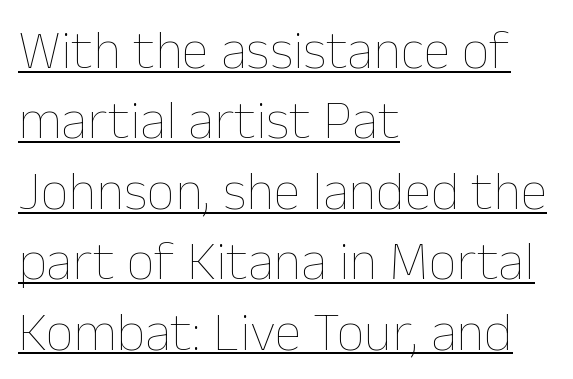
Italic? Not at all — the glyphs are vertical. What's the leading like? Ordinary, nothing unusual. The tracking reads as untouched default to a designer's eye. This is not heavy type; no bold has been used. The passage shown is typed in a proportional face where columns would drift. Looks like someone drew a line under every word here.
